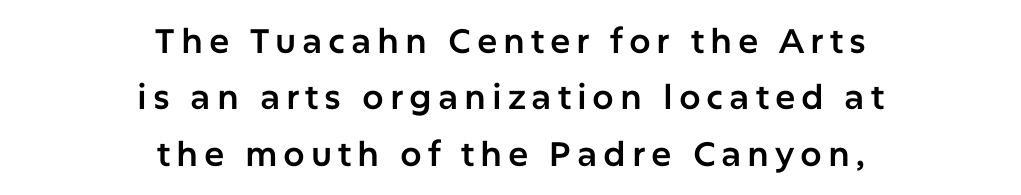
The image shows 34 px sans-serif type, upright; set centered, normal line spacing (1.66x), not underlined; low stroke contrast and a medium x-height.
